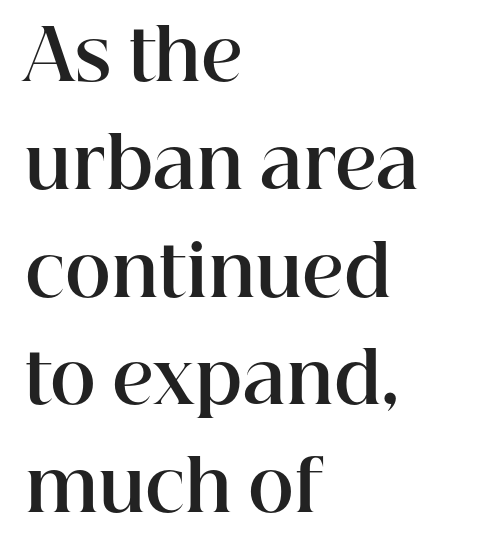
Type without underlining. Students, this is bold: see how much ink each stroke carries. Characters follow at the spacing the type designer built in. Successive baselines arrive at the customary interval. Does the lettering tilt? It doesn't — this is upright.
